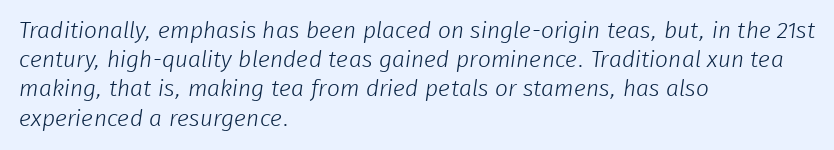
These lines keep a tight, regular rhythm from letter to letter. The weight tops out at a normal text grade. The passage is arranged the way most books set body copy — flush left. A typesetter would call this leading conventional body-copy spacing. The baseline area is clear.
